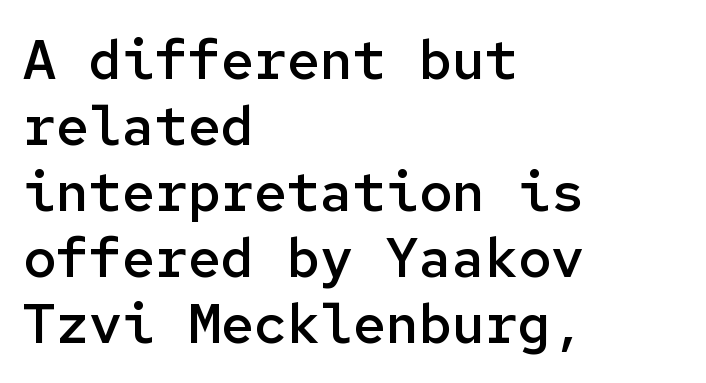
{"serif": "no", "italic": "no", "bold": "semi", "weight": "semibold", "width": "normal", "stroke_contrast": "low", "x_height": "medium", "monospaced": "yes", "underline": "no", "align": "left", "line_spacing_ratio": 1.2, "letter_spacing": "normal", "letter_spacing_em": 0.0, "glyph_px": 55}
